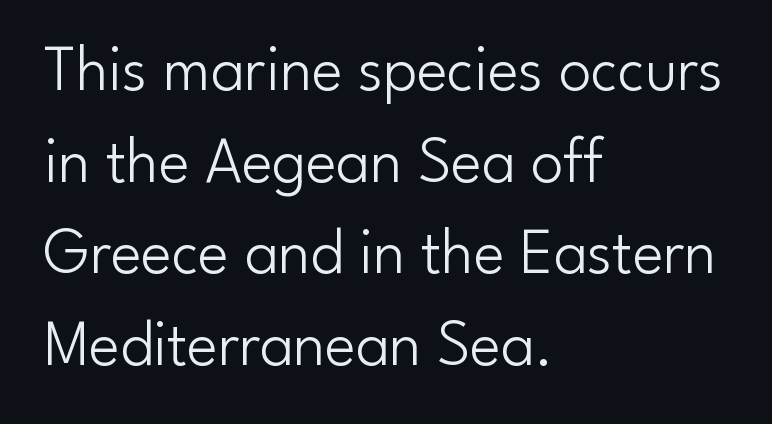
The image shows 65 px light sans-serif type, upright; set left-aligned, normal line spacing (1.41x), normal letter spacing, not underlined; low stroke contrast and a small x-height.
